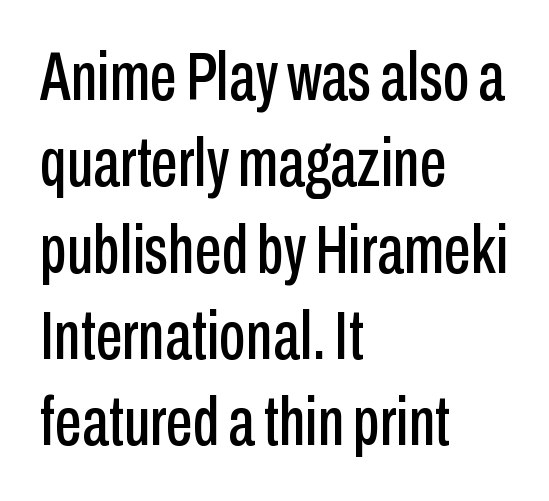
{"serif": "no", "italic": "no", "width": "condensed", "stroke_contrast": "low", "x_height": "medium", "monospaced": "no", "underline": "no", "align": "left", "line_spacing": "normal", "line_spacing_ratio": 1.27, "letter_spacing": "normal", "letter_spacing_em": 0.0, "glyph_px": 68}
